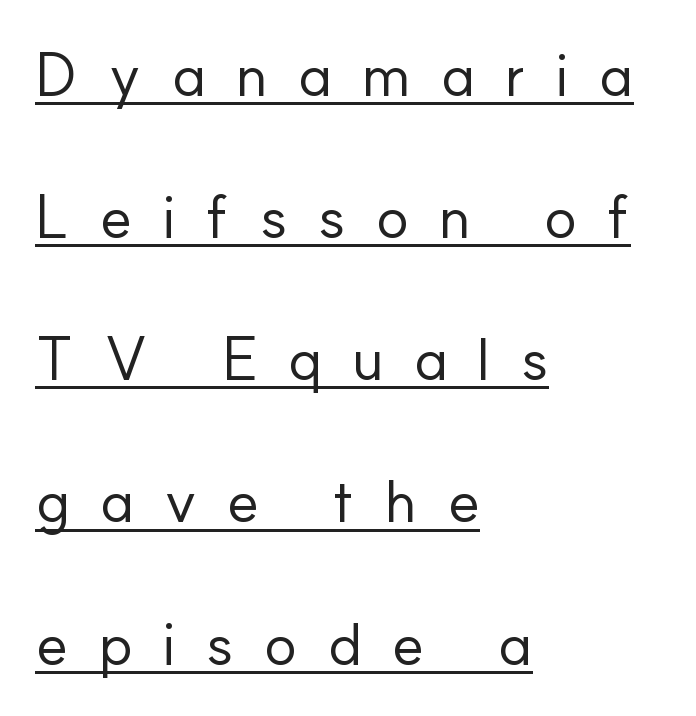
{"serif": "no", "italic": "no", "bold": "no", "weight": "regular", "width": "normal", "stroke_contrast": "low", "x_height": "small", "monospaced": "no", "underline": "yes", "align": "left", "line_spacing": "loose", "line_spacing_ratio": 2.33, "letter_spacing": "wide", "letter_spacing_em": 0.48, "glyph_px": 61}
